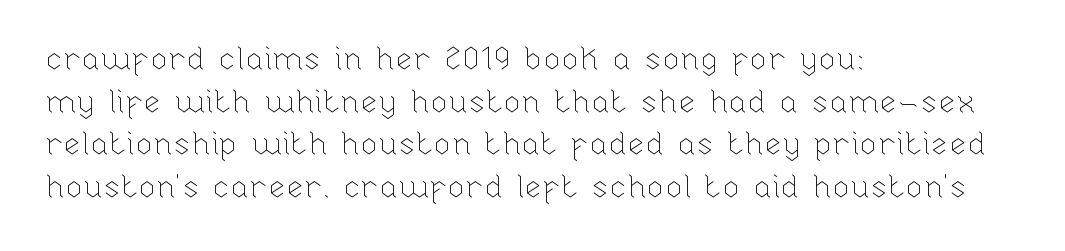
The image shows 32 px thin type, upright; set left-aligned, normal line spacing (1.33x), normal letter spacing, not underlined; low stroke contrast and a medium x-height.
